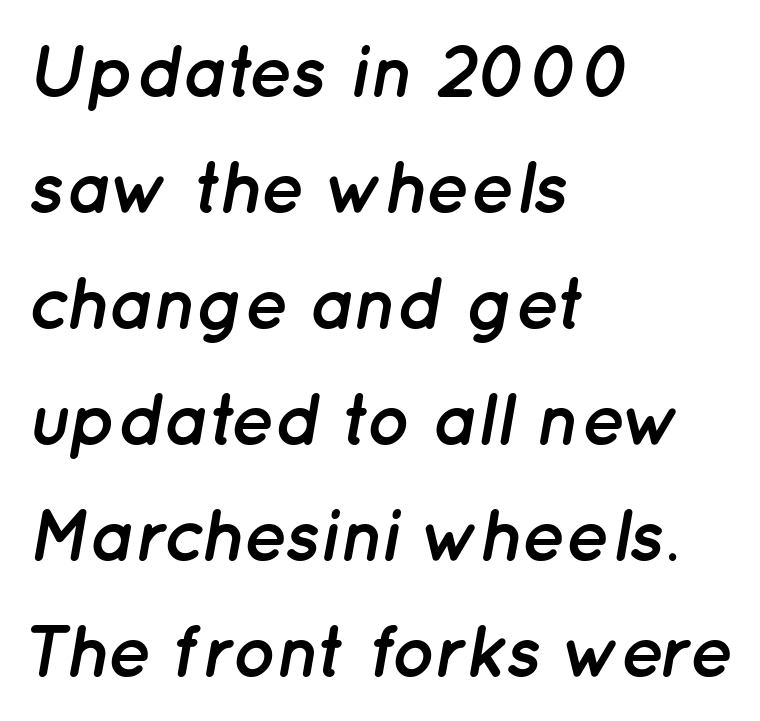
Q: Is the text bold? A: Yes.
Q: Is the text italic (slanted)? A: Yes, it leans right by about 12 degrees.
Q: Is the text underlined? A: No.
Q: How is the paragraph aligned? A: Left-aligned.
Q: Is the spacing between letters normal or unusually wide? A: Normal.
Q: Is the spacing between lines tight, normal or loose? A: Normal.
Q: Width (condensed, normal, or wide)? A: Normal.
Q: Stroke contrast? A: Low.
Q: x-height? A: Medium.
Q: Monospaced? A: No.
